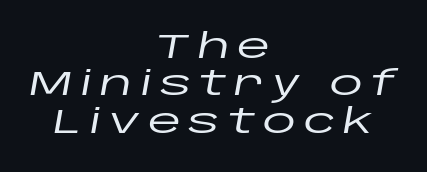
{"italic": "yes", "lean": "right", "slant_degrees": 10, "width": "wide", "stroke_contrast": "low", "x_height": "large", "monospaced": "no", "underline": "no", "align": "center", "line_spacing": "tight", "line_spacing_ratio": 1.1, "letter_spacing": "wide", "letter_spacing_em": 0.22, "glyph_px": 34}
